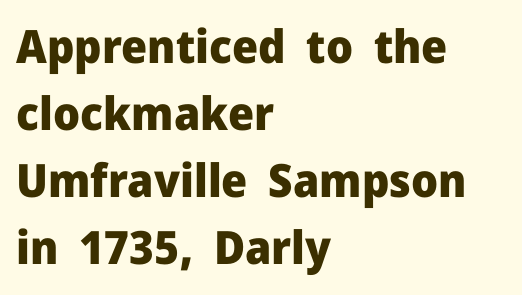
Q: Is the text bold? A: Yes.
Q: Is the text italic (slanted)? A: No, it is upright.
Q: Is the typeface a serif or a sans-serif typeface? A: Sans-serif.
Q: Is the text underlined? A: No.
Q: How is the paragraph aligned? A: Left-aligned.
Q: Is the spacing between letters normal or unusually wide? A: Normal.
Q: Is the spacing between lines tight, normal or loose? A: Normal.
Q: Width (condensed, normal, or wide)? A: Normal.
Q: Stroke contrast? A: Low.
Q: x-height? A: Medium.
Q: Monospaced? A: No.
